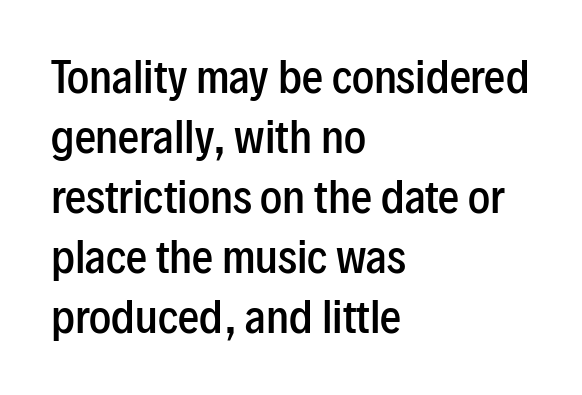
Q: Is the text bold? A: Semi-bold.
Q: Is the text italic (slanted)? A: No, it is upright.
Q: Is the typeface a serif or a sans-serif typeface? A: Sans-serif.
Q: Is the text underlined? A: No.
Q: How is the paragraph aligned? A: Left-aligned.
Q: Is the spacing between letters normal or unusually wide? A: Normal.
Q: Is the spacing between lines tight, normal or loose? A: Normal.
Q: Width (condensed, normal, or wide)? A: Condensed.
Q: Stroke contrast? A: Low.
Q: x-height? A: Medium.
Q: Monospaced? A: No.
